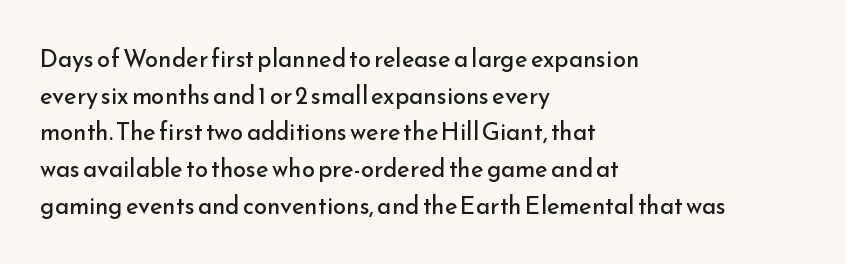
{"italic": "no", "bold": "no", "underline": "no", "align": "left", "line_spacing": "normal", "line_spacing_ratio": 1.53, "letter_spacing": "normal", "letter_spacing_em": 0.0, "glyph_px": 24}
